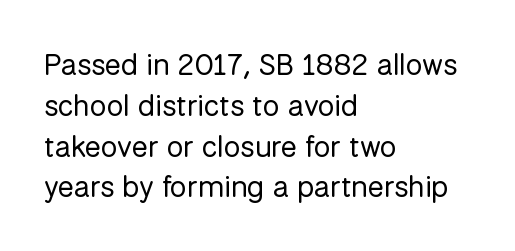
Q: Is the text bold? A: No.
Q: Is the text italic (slanted)? A: No, it is upright.
Q: Is the typeface a serif or a sans-serif typeface? A: Sans-serif.
Q: Is the text underlined? A: No.
Q: How is the paragraph aligned? A: Left-aligned.
Q: Is the spacing between letters normal or unusually wide? A: Normal.
Q: Is the spacing between lines tight, normal or loose? A: Normal.
Q: Width (condensed, normal, or wide)? A: Normal.
Q: Stroke contrast? A: Low.
Q: x-height? A: Medium.
Q: Monospaced? A: No.
